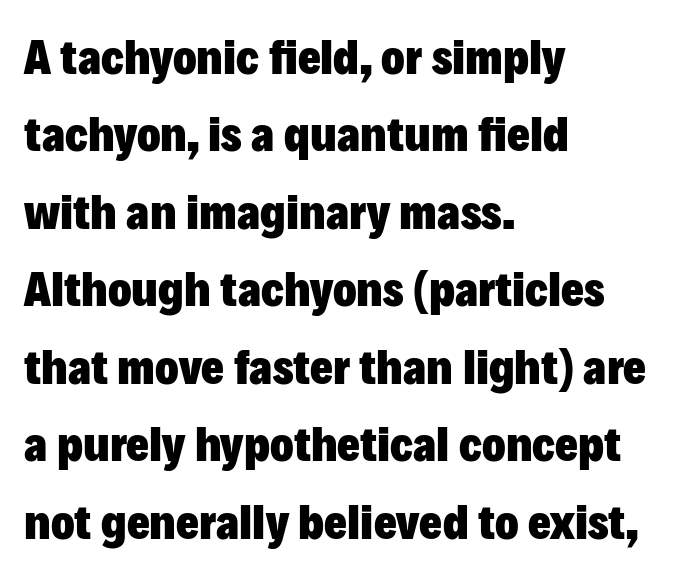
{"serif": "no", "italic": "no", "bold": "yes", "weight": "heavy", "width": "normal", "stroke_contrast": "low", "x_height": "medium", "monospaced": "no", "underline": "no", "align": "left", "line_spacing": "normal", "line_spacing_ratio": 1.58, "letter_spacing": "normal", "letter_spacing_em": 0.0, "glyph_px": 49}
